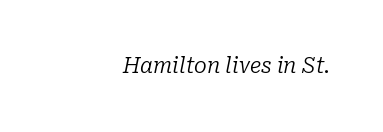
Q: Is the text bold? A: No.
Q: Is the text italic (slanted)? A: Yes, it leans right by about 10 degrees.
Q: Is the text underlined? A: No.
Q: How is the paragraph aligned? A: Right-aligned.
Q: Is the spacing between letters normal or unusually wide? A: Normal.
